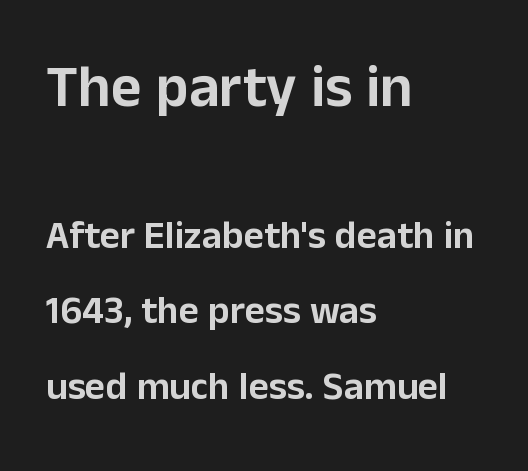
{"serif": "no", "italic": "no", "width": "normal", "stroke_contrast": "low", "x_height": "medium", "monospaced": "no", "underline": "no", "align": "left", "line_spacing": "loose", "line_spacing_ratio": 1.94, "letter_spacing": "normal", "letter_spacing_em": 0.0, "larger_block": "first", "size_ratio": 1.51, "glyph_px": 59}
